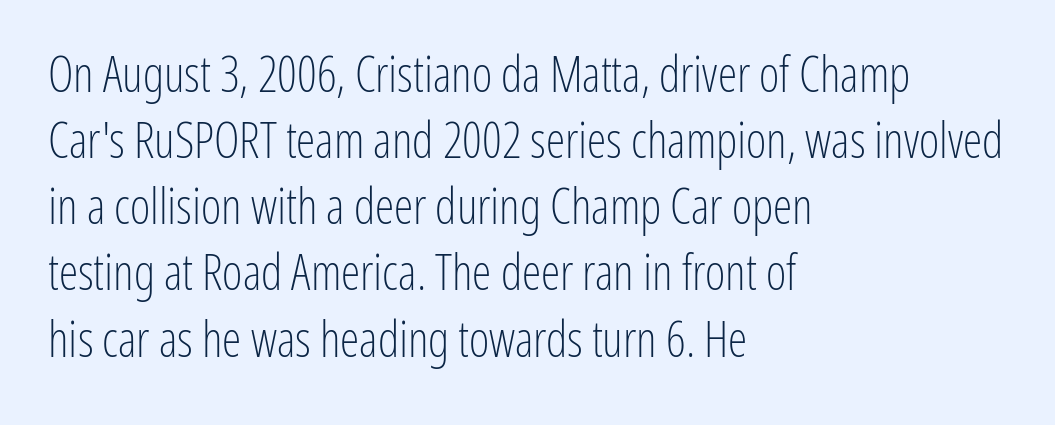
The image shows 49 px light, condensed sans-serif type, upright; set left-aligned, normal line spacing (1.35x), normal letter spacing, not underlined; low stroke contrast and a medium x-height.
